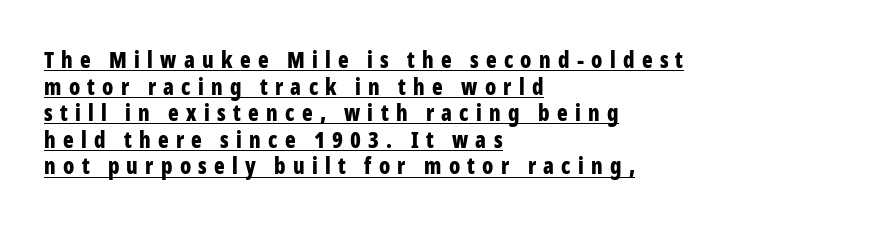
Short note: letters widely spaced. Ascenders rise straight up at ninety degrees. Weight: bold. Descenders here cross a horizontal rule under the line. The paragraph has a hard left edge and a soft right edge.
